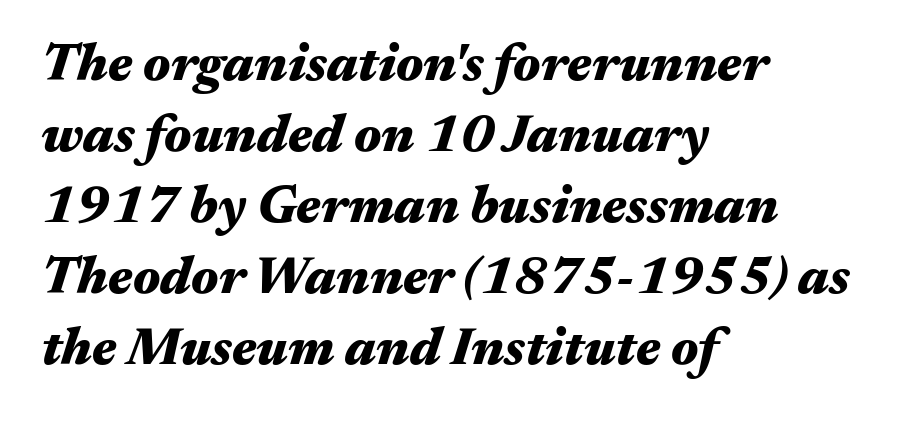
Q: Is the text bold? A: Yes.
Q: Is the text italic (slanted)? A: Yes, it leans right by about 17 degrees.
Q: Is the text underlined? A: No.
Q: How is the paragraph aligned? A: Left-aligned.
Q: Is the spacing between letters normal or unusually wide? A: Normal.
Q: Is the spacing between lines tight, normal or loose? A: Normal.
Q: Width (condensed, normal, or wide)? A: Wide.
Q: Stroke contrast? A: Medium.
Q: x-height? A: Medium.
Q: Monospaced? A: No.
